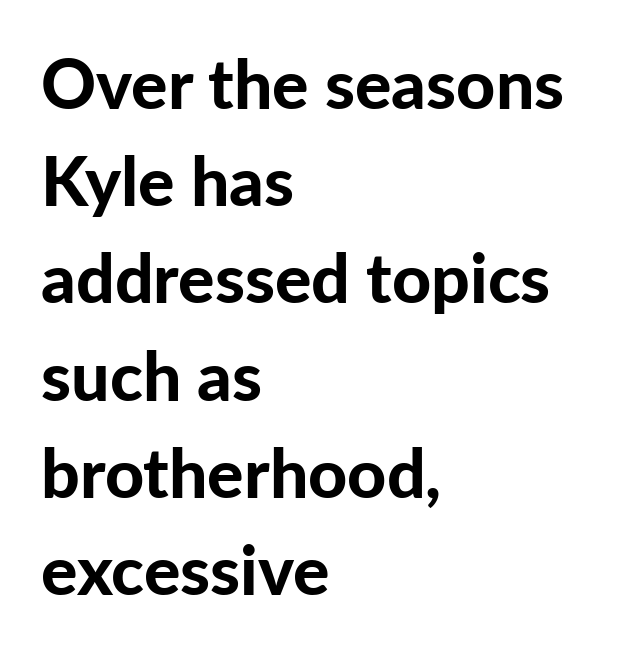
Q: Is the text bold? A: Yes.
Q: Is the text italic (slanted)? A: No, it is upright.
Q: Is the typeface a serif or a sans-serif typeface? A: Sans-serif.
Q: Is the text underlined? A: No.
Q: How is the paragraph aligned? A: Left-aligned.
Q: Is the spacing between letters normal or unusually wide? A: Normal.
Q: Is the spacing between lines tight, normal or loose? A: Normal.
Q: Width (condensed, normal, or wide)? A: Normal.
Q: Stroke contrast? A: Low.
Q: x-height? A: Medium.
Q: Monospaced? A: No.
